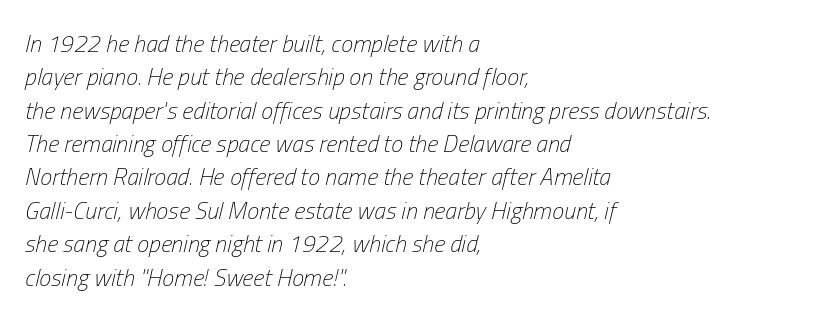
The image shows 24 px text type, italic (leaning right); set left-aligned, normal line spacing (1.39x), normal letter spacing, not underlined.
